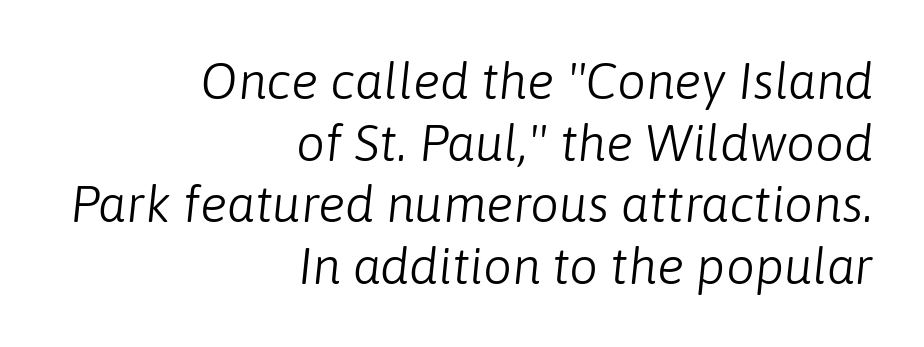
{"italic": "yes", "lean": "right", "slant_degrees": 6, "bold": "no", "weight": "light", "width": "normal", "stroke_contrast": "low", "x_height": "medium", "monospaced": "no", "underline": "no", "align": "right", "line_spacing_ratio": 1.21, "letter_spacing": "normal", "letter_spacing_em": 0.0, "glyph_px": 51}
